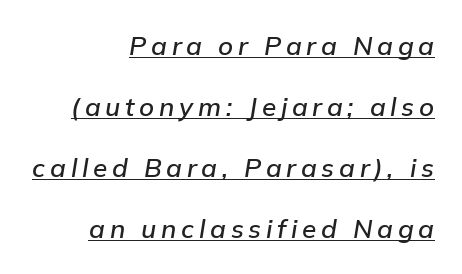
The image shows 26 px text type, italic (leaning right); set right-aligned, loose line spacing (2.35x), underlined.
